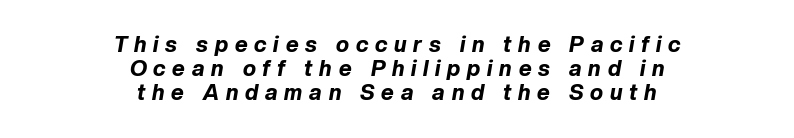
{"italic": "yes", "lean": "right", "slant_degrees": 10, "bold": "yes", "underline": "no", "align": "center", "line_spacing": "tight", "line_spacing_ratio": 1.1, "letter_spacing": "wide", "letter_spacing_em": 0.31, "glyph_px": 22}
